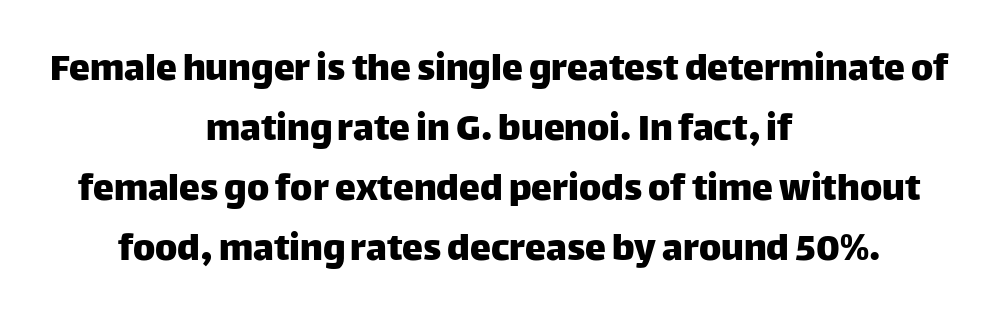
Neither beginnings nor endings align; midpoints do. The letters stand upright; this is a roman face. I'd call this a sans setting — the letters go barefoot. Honestly, there is no underline to notice here at all.
